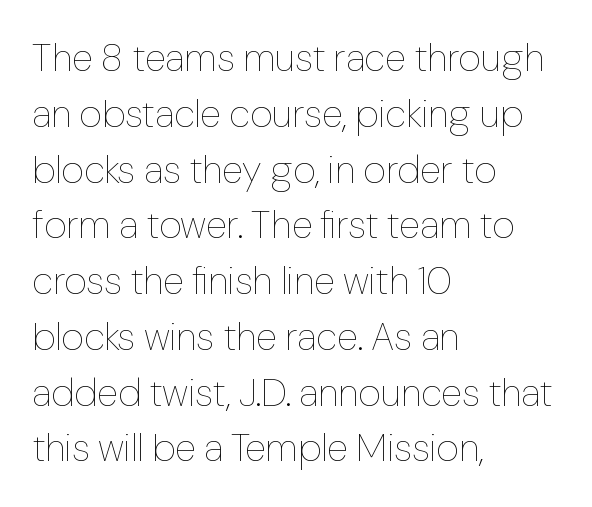
Q: Is the text bold? A: No.
Q: Is the text italic (slanted)? A: No, it is upright.
Q: Is the text underlined? A: No.
Q: How is the paragraph aligned? A: Left-aligned.
Q: Is the spacing between letters normal or unusually wide? A: Normal.
Q: Is the spacing between lines tight, normal or loose? A: Normal.
Q: Width (condensed, normal, or wide)? A: Normal.
Q: Stroke contrast? A: Low.
Q: x-height? A: Medium.
Q: Monospaced? A: No.
